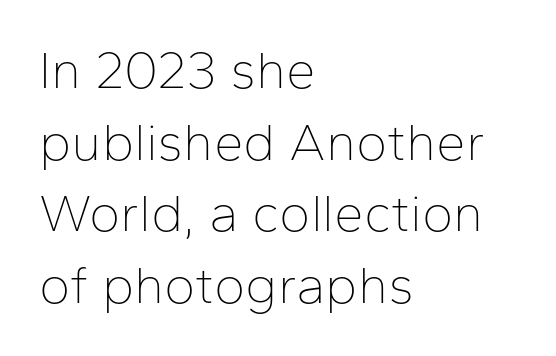
Q: Is the text bold? A: No.
Q: Is the text italic (slanted)? A: No, it is upright.
Q: Is the typeface a serif or a sans-serif typeface? A: Sans-serif.
Q: Is the text underlined? A: No.
Q: How is the paragraph aligned? A: Left-aligned.
Q: Is the spacing between letters normal or unusually wide? A: Normal.
Q: Is the spacing between lines tight, normal or loose? A: Normal.
Q: Width (condensed, normal, or wide)? A: Normal.
Q: Stroke contrast? A: Low.
Q: x-height? A: Medium.
Q: Monospaced? A: No.
